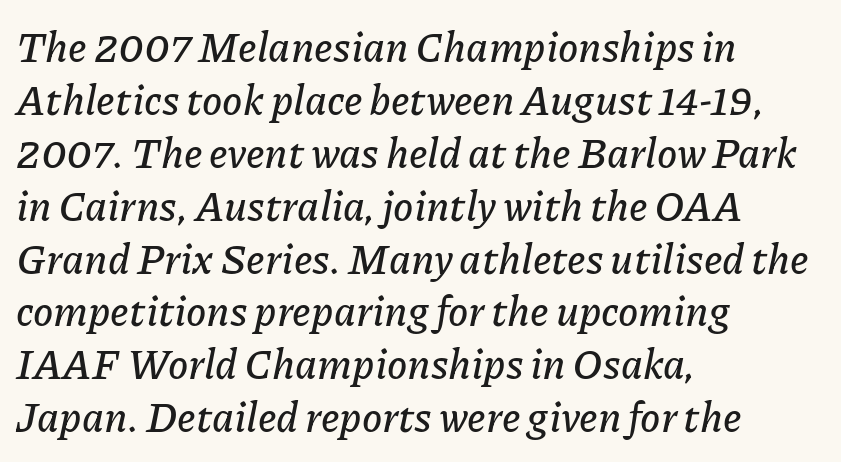
{"italic": "yes", "lean": "right", "slant_degrees": 11, "width": "normal", "stroke_contrast": "low", "x_height": "medium", "monospaced": "no", "underline": "no", "align": "left", "line_spacing": "normal", "line_spacing_ratio": 1.29, "letter_spacing": "normal", "letter_spacing_em": 0.0, "glyph_px": 41}
